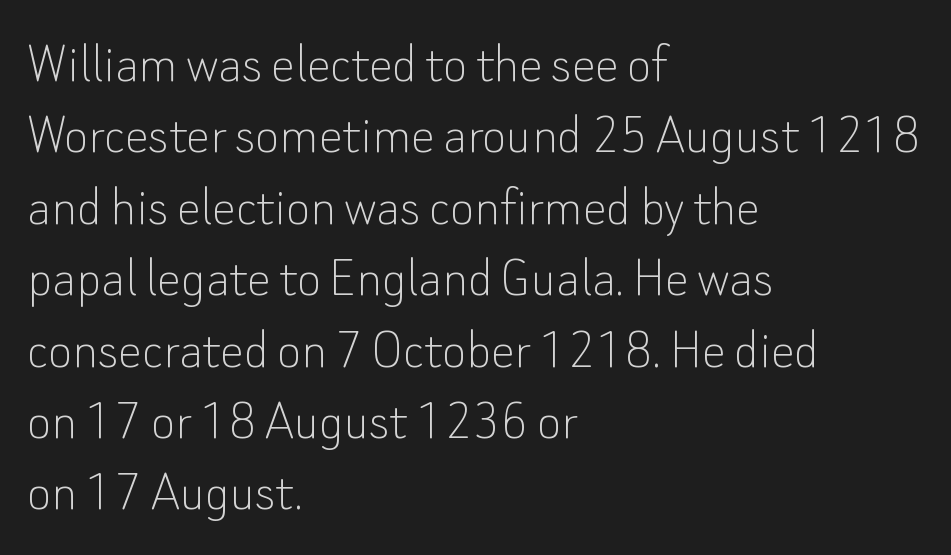
{"serif": "no", "italic": "no", "bold": "no", "weight": "thin", "width": "normal", "stroke_contrast": "low", "x_height": "small", "monospaced": "no", "underline": "no", "align": "left", "line_spacing_ratio": 1.21, "letter_spacing": "normal", "letter_spacing_em": 0.0, "glyph_px": 59}
